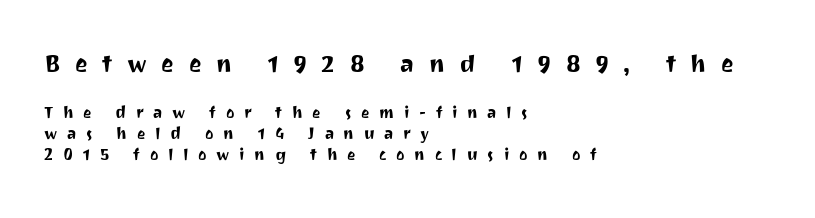
The glyphs are unaccompanied by any horizontal stroke below them. Two sizes are in play, and the larger belongs to the first block. Observe the wide spacing: letters keep a clear distance from each other. Is the block centered? No — it sits flush against the left margin. The face used here is proportionally spaced, like ordinary book or web type. Serif or sans? Sans — the stroke terminals are bare.
